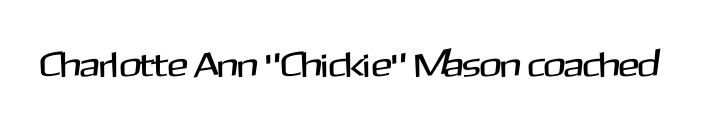
Q: Is the text italic (slanted)? A: No, it is upright.
Q: Is the typeface a serif or a sans-serif typeface? A: Sans-serif.
Q: Is the text underlined? A: No.
Q: Is the spacing between letters normal or unusually wide? A: Normal.
Q: Width (condensed, normal, or wide)? A: Normal.
Q: Stroke contrast? A: Medium.
Q: x-height? A: Medium.
Q: Monospaced? A: No.
